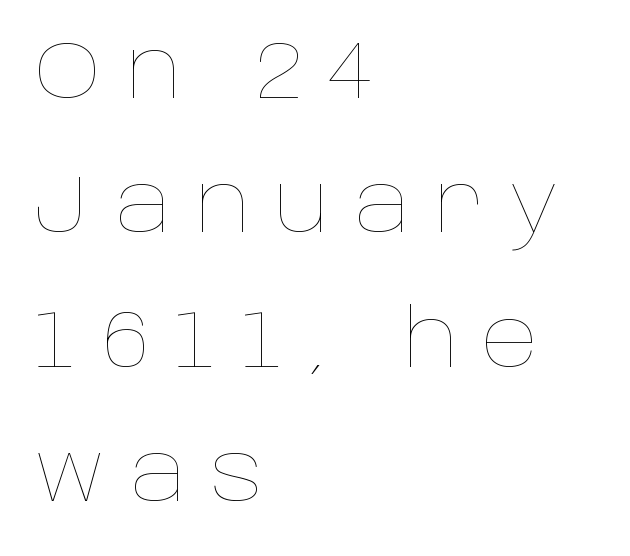
Q: Is the text bold? A: No.
Q: Is the text italic (slanted)? A: No, it is upright.
Q: Is the text underlined? A: No.
Q: How is the paragraph aligned? A: Left-aligned.
Q: Is the spacing between letters normal or unusually wide? A: Unusually wide.
Q: Is the spacing between lines tight, normal or loose? A: Normal.
Q: Width (condensed, normal, or wide)? A: Normal.
Q: Stroke contrast? A: Low.
Q: x-height? A: Large.
Q: Monospaced? A: No.
